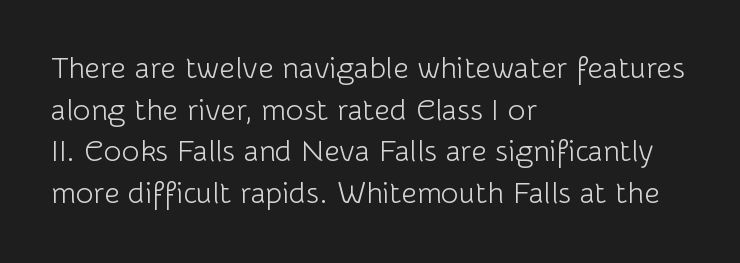
The image shows 30 px light sans-serif type, upright; set left-aligned, normal line spacing (1.39x), normal letter spacing, not underlined; low stroke contrast and a medium x-height.
